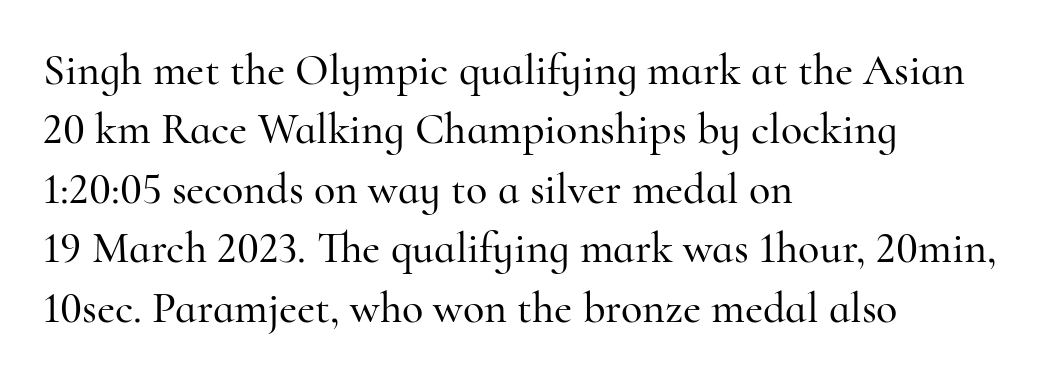
Serif or sans? Serif — the stroke terminals have little feet. The face used here is rendered with its standard letterfit. This sample keeps an unexceptional amount of space between lines. Beneath every word, the page is bare. All the whitespace from short lines collects on the right.
